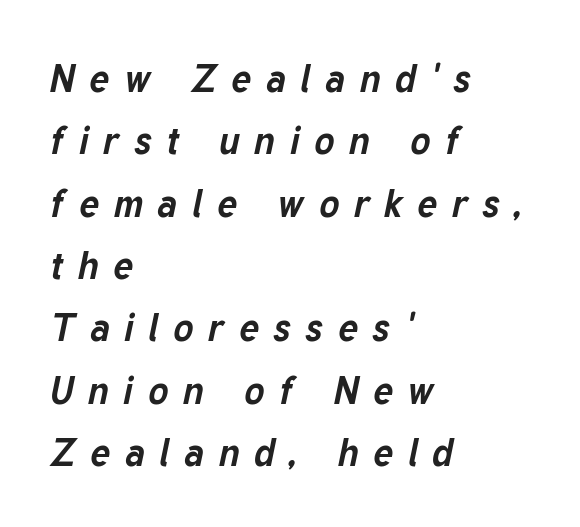
Does the lettering tilt? It does — this is italic. Only glyphs here, with clear space below each row. Casual observation: everything's shoved over to the left. In terms of letterspacing, this is a distinctly airy, spread setting. As a designer I'd log this as weight 700, bold. The lines sit at an ordinary, default distance from one another.
